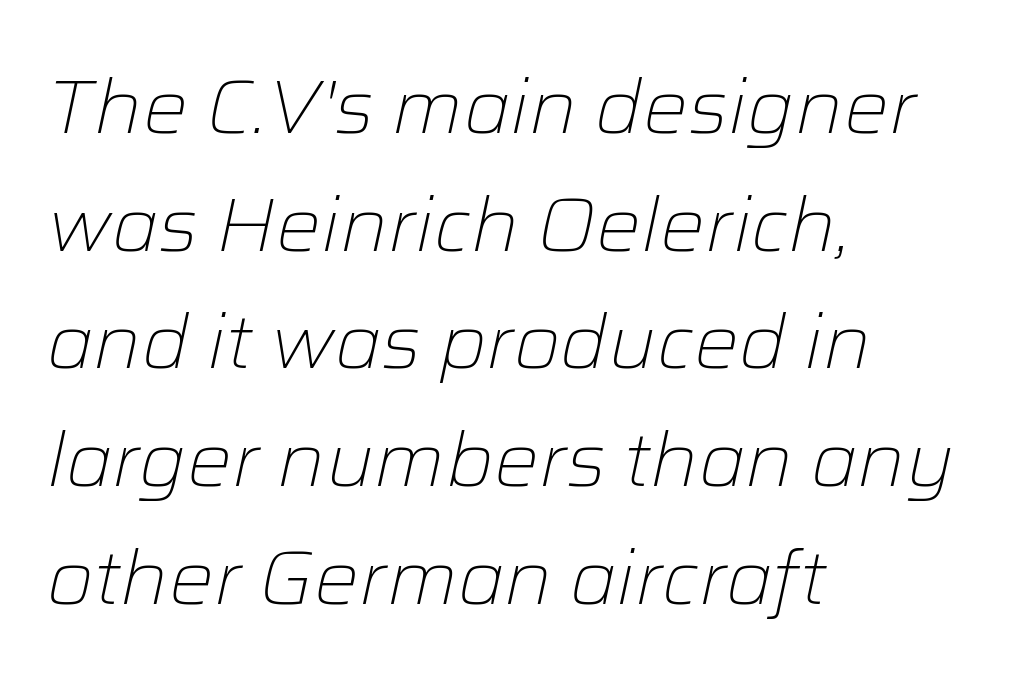
The image shows 75 px light type, italic (leaning right); set left-aligned, normal line spacing (1.57x), normal letter spacing, not underlined; low stroke contrast and a medium x-height.
